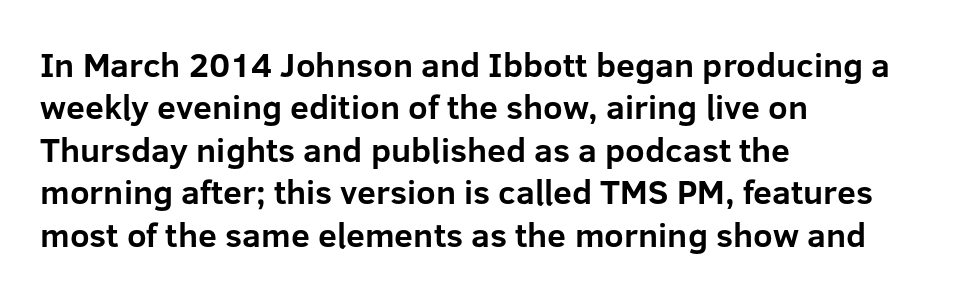
{"serif": "no", "italic": "no", "bold": "yes", "weight": "bold", "width": "normal", "stroke_contrast": "low", "x_height": "medium", "monospaced": "no", "underline": "no", "align": "left", "line_spacing": "normal", "line_spacing_ratio": 1.25, "letter_spacing": "normal", "letter_spacing_em": 0.0, "glyph_px": 34}
